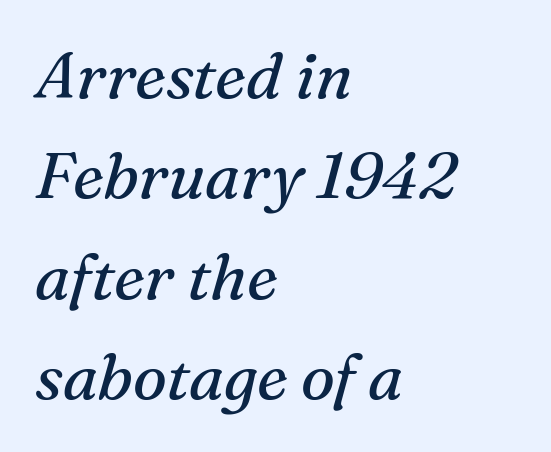
Q: Is the text bold? A: No.
Q: Is the text italic (slanted)? A: Yes, it leans right by about 16 degrees.
Q: Is the typeface a serif or a sans-serif typeface? A: Serif.
Q: Is the text underlined? A: No.
Q: How is the paragraph aligned? A: Left-aligned.
Q: Is the spacing between letters normal or unusually wide? A: Normal.
Q: Is the spacing between lines tight, normal or loose? A: Normal.
Q: Width (condensed, normal, or wide)? A: Normal.
Q: Stroke contrast? A: Medium.
Q: x-height? A: Medium.
Q: Monospaced? A: No.
